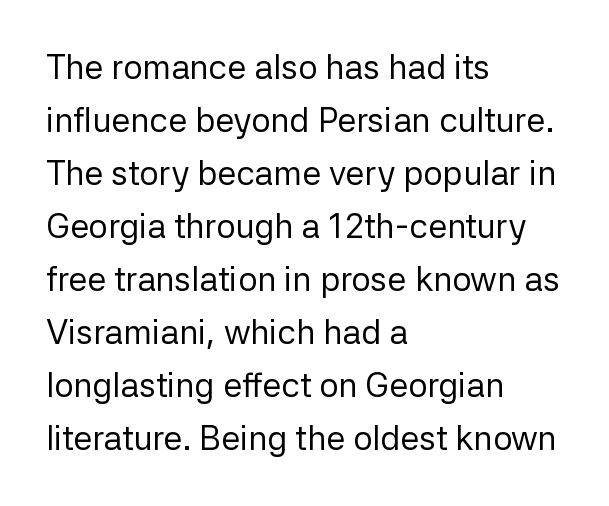
{"serif": "no", "italic": "no", "bold": "no", "weight": "regular", "width": "normal", "stroke_contrast": "low", "x_height": "medium", "monospaced": "no", "underline": "no", "align": "left", "line_spacing": "normal", "line_spacing_ratio": 1.56, "letter_spacing": "normal", "letter_spacing_em": 0.0, "glyph_px": 34}
